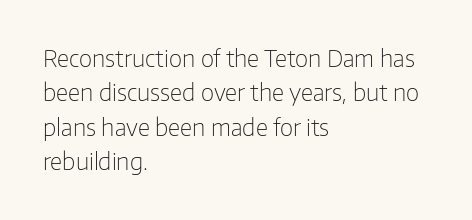
The image shows 23 px text type, upright; set left-aligned, normal line spacing (1.5x), normal letter spacing, not underlined.
